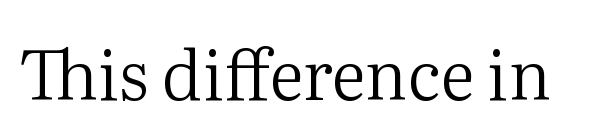
{"serif": "yes", "italic": "no", "bold": "no", "weight": "regular", "width": "normal", "stroke_contrast": "medium", "x_height": "medium", "monospaced": "no", "underline": "no", "letter_spacing": "normal", "letter_spacing_em": 0.0, "glyph_px": 68}
